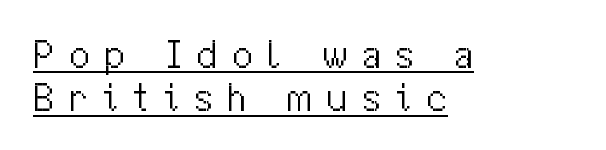
Quick note: underline on. The rendering uses a small line-height, squeezing the rows. Here the designer chose a conventional face with non-uniform glyph widths. When letters stand straight like this, we call the style roman or upright.
